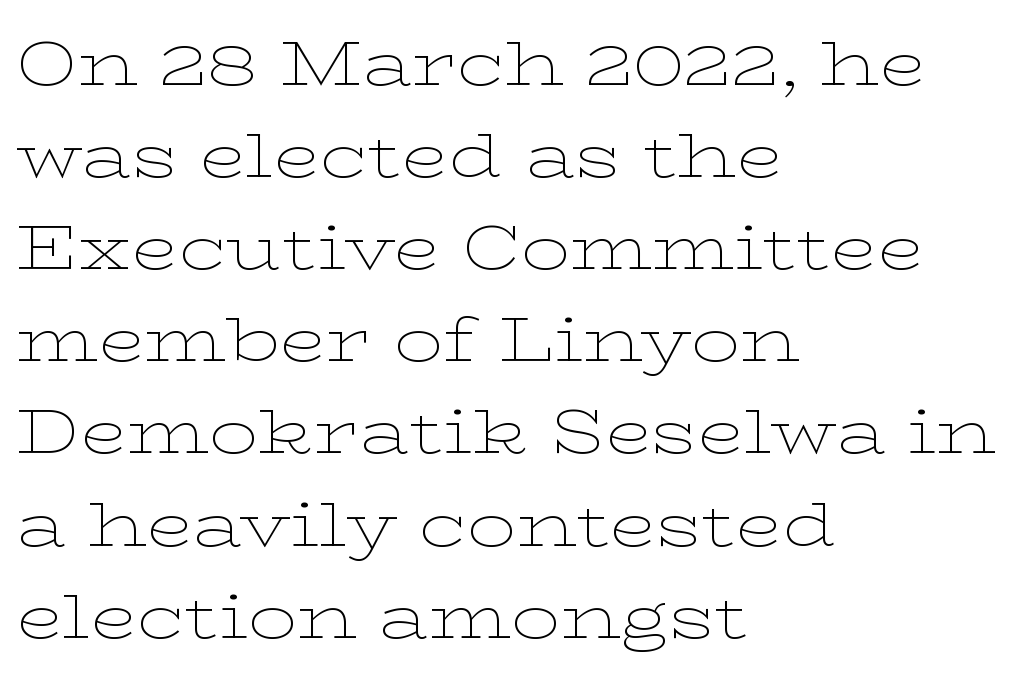
The image shows 61 px thin, wide serif type, upright; set left-aligned, normal line spacing (1.51x), normal letter spacing, not underlined; low stroke contrast and a medium x-height.
